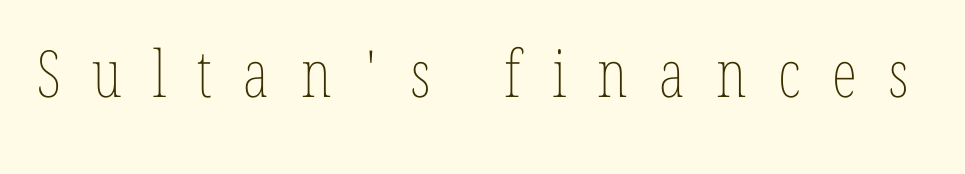
No extra ink here — the face is not bold. Tall strokes in this sample are plumb rather than angled. This sample uses expanded letter spacing, leaving extra air between glyphs. Character widths vary here, with narrow letters taking less room than wide ones. Bare-footed words on every line.
